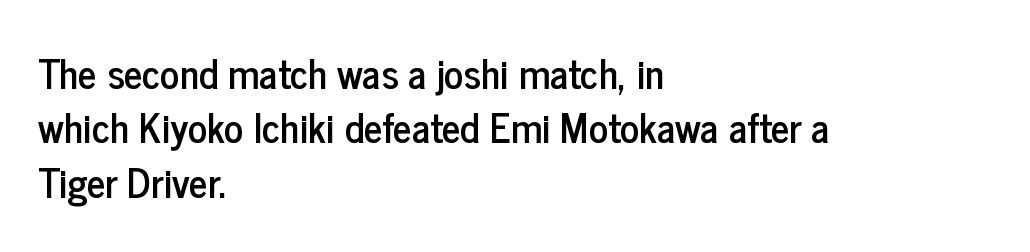
The image shows 40 px condensed sans-serif type, upright; set left-aligned, normal line spacing (1.36x), normal letter spacing, not underlined; low stroke contrast and a medium x-height.
